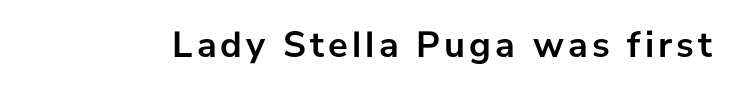
Descender tails drop into unmarked territory. The typography opts for an upright posture over an oblique one. Each letter keeps its own natural width here, so spacing adapts to shape. The face used here has the dense, thick strokes of a bold. You can tell from the bare stems that sans-serif type was used.
